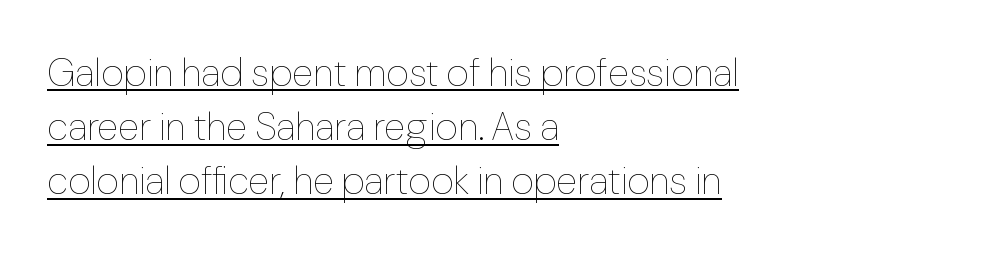
Q: Is the text bold? A: No.
Q: Is the text italic (slanted)? A: No, it is upright.
Q: Is the text underlined? A: Yes.
Q: How is the paragraph aligned? A: Left-aligned.
Q: Is the spacing between letters normal or unusually wide? A: Normal.
Q: Is the spacing between lines tight, normal or loose? A: Normal.
Q: Width (condensed, normal, or wide)? A: Normal.
Q: Stroke contrast? A: Low.
Q: x-height? A: Medium.
Q: Monospaced? A: No.
